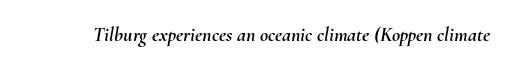
A typesetter would call this zero additional tracking. Tall strokes in this sample are angled rather than plumb. The strip under each line holds only bare page.
